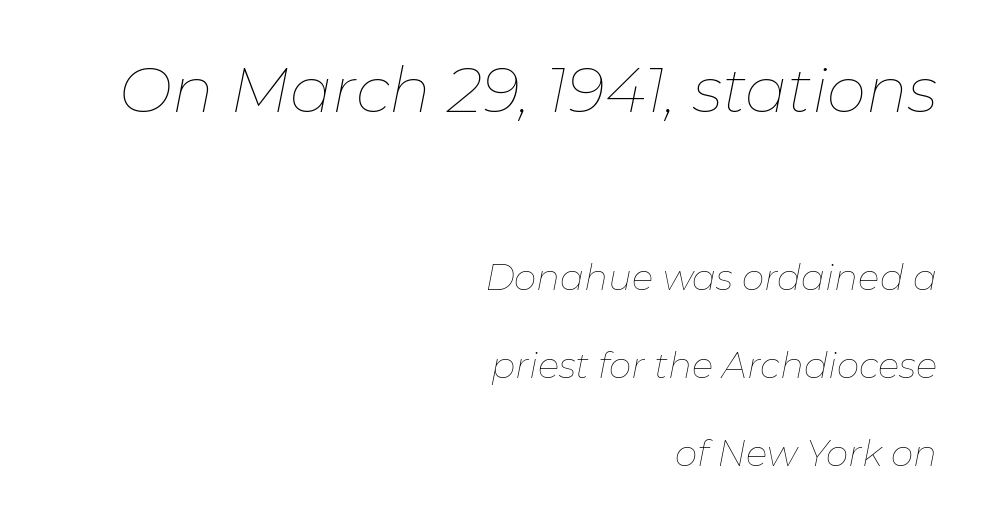
Large over small — that's the arrangement of the two blocks here. An italicized treatment has been applied to the whole sample. Do the characters align in a grid? No, the font is proportional. This sample trades compactness for vertical openness between lines. Underline: absent. Nothing unusual about the tracking: characters are spaced as the font intends.
